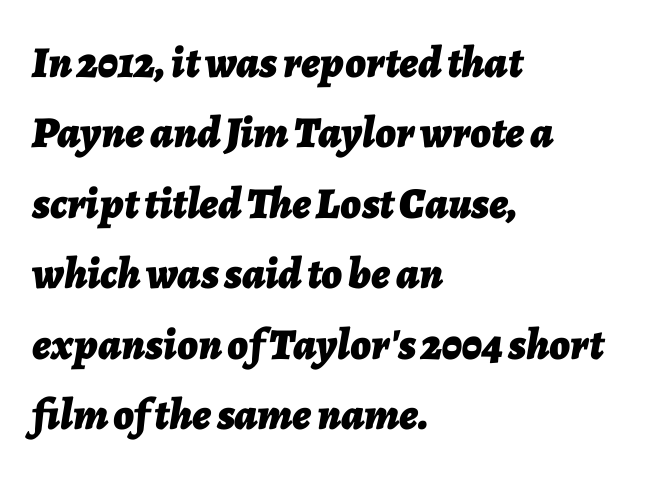
Q: Is the text bold? A: Yes.
Q: Is the text italic (slanted)? A: Yes, it leans right by about 7 degrees.
Q: Is the text underlined? A: No.
Q: How is the paragraph aligned? A: Left-aligned.
Q: Is the spacing between letters normal or unusually wide? A: Normal.
Q: Is the spacing between lines tight, normal or loose? A: Normal.
Q: Width (condensed, normal, or wide)? A: Normal.
Q: Stroke contrast? A: Low.
Q: x-height? A: Medium.
Q: Monospaced? A: No.
